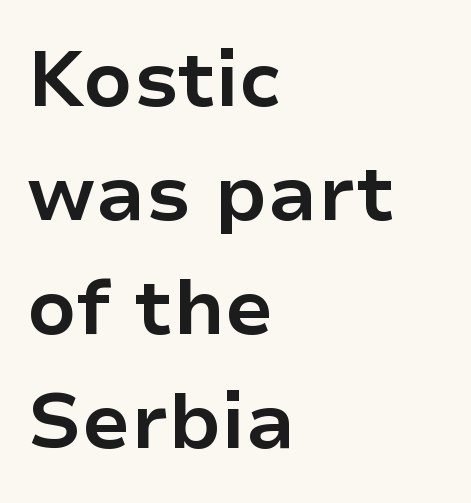
The image shows 78 px bold sans-serif type, upright; set left-aligned, normal line spacing (1.46x), normal letter spacing, not underlined; low stroke contrast and a medium x-height.
